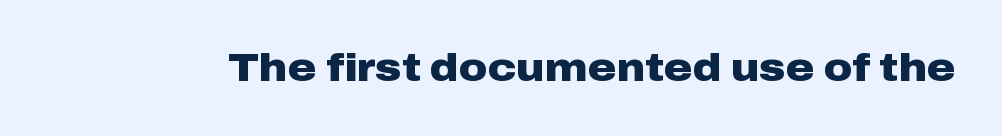
The image shows 39 px heavy, wide sans-serif type, upright; set normal letter spacing, not underlined; low stroke contrast and a medium x-height.
